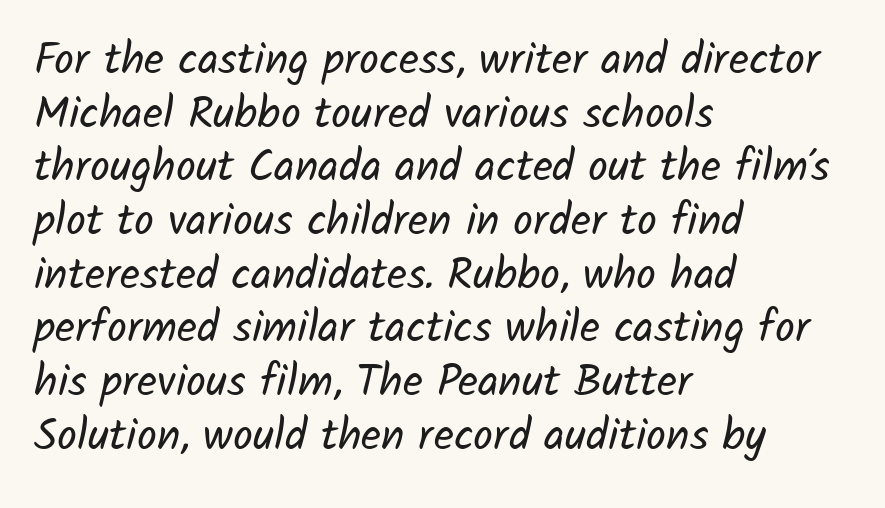
{"serif": "no", "bold": "no", "weight": "regular", "width": "normal", "stroke_contrast": "low", "x_height": "medium", "monospaced": "no", "underline": "no", "align": "left", "line_spacing_ratio": 1.22, "letter_spacing": "normal", "letter_spacing_em": 0.0, "glyph_px": 44}
